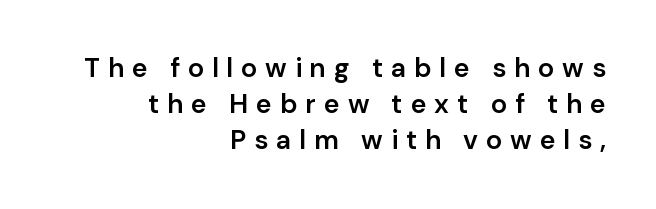
The image shows 27 px text type, upright; set right-aligned, normal line spacing (1.34x), unusually wide letter spacing (+0.29 em), not underlined.
